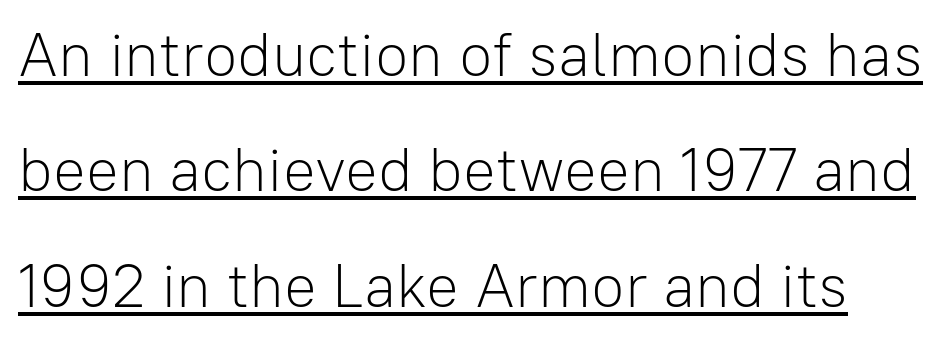
This sample uses plain, unmodified letter spacing. The strokes are not fattened; the text isn't bold. A continuous stroke trails under the words, as in a hyperlink. This is the regular roman posture of the typeface. Serif or sans? Sans — the stroke terminals are bare.
